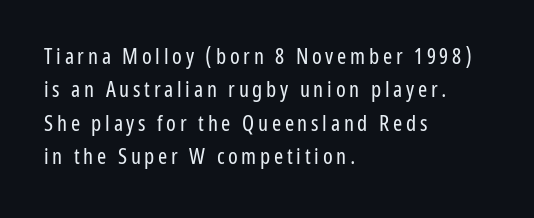
Horizontal alignment here is leftward, the default for most running prose. Only glyphs here, with clear space below each row. Is there any slant? The stems are plumb. The rendering uses a moderate line-height, typical for paragraphs.
